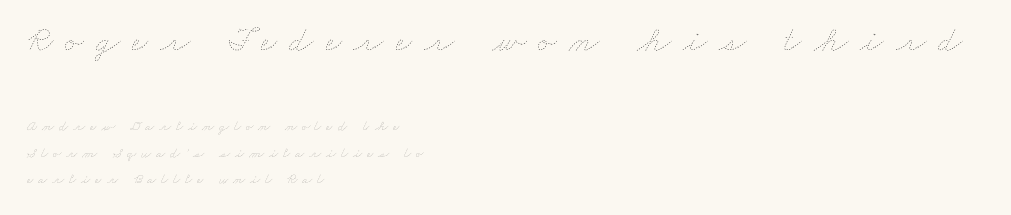
Q: Is the text bold? A: No.
Q: Is the text underlined? A: No.
Q: How is the paragraph aligned? A: Left-aligned.
Q: Is the spacing between letters normal or unusually wide? A: Unusually wide.
Q: Which block of text is set in a larger size, the first (top) or the second (bottom)? A: The first (top) one.
Q: Width (condensed, normal, or wide)? A: Wide.
Q: Stroke contrast? A: Low.
Q: x-height? A: Small.
Q: Monospaced? A: No.
